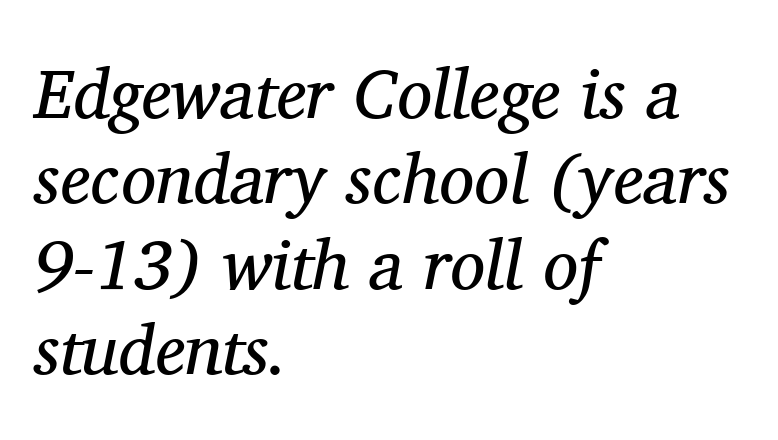
{"serif": "yes", "italic": "yes", "lean": "right", "slant_degrees": 11, "bold": "no", "weight": "regular", "width": "normal", "stroke_contrast": "medium", "x_height": "medium", "monospaced": "no", "underline": "no", "align": "left", "line_spacing_ratio": 1.22, "letter_spacing": "normal", "letter_spacing_em": 0.0, "glyph_px": 70}
